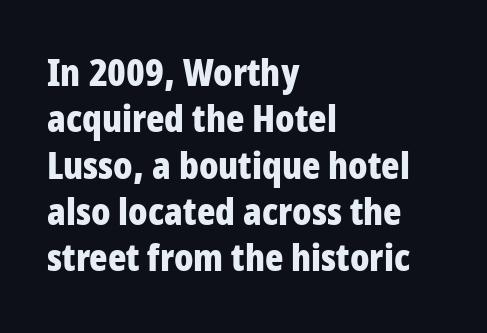
The image shows 38 px bold, condensed sans-serif type, upright; set left-aligned, line spacing 1.22x, normal letter spacing, not underlined; low stroke contrast and a large x-height.
